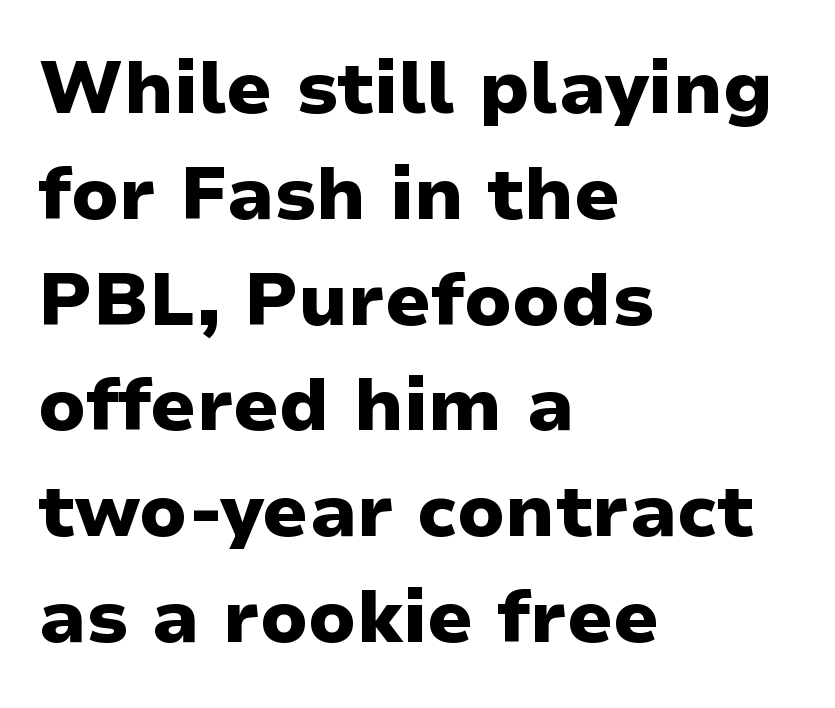
{"serif": "no", "italic": "no", "bold": "yes", "weight": "heavy", "width": "normal", "stroke_contrast": "low", "x_height": "medium", "monospaced": "no", "underline": "no", "align": "left", "line_spacing": "normal", "line_spacing_ratio": 1.43, "letter_spacing": "normal", "letter_spacing_em": 0.0, "glyph_px": 74}
